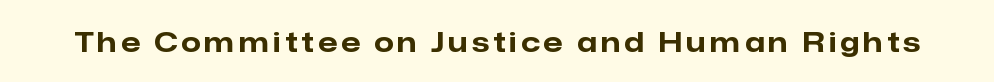
Q: Is the text bold? A: Yes.
Q: Is the text italic (slanted)? A: No, it is upright.
Q: Is the typeface a serif or a sans-serif typeface? A: Sans-serif.
Q: Is the text underlined? A: No.
Q: Width (condensed, normal, or wide)? A: Normal.
Q: Stroke contrast? A: Low.
Q: x-height? A: Medium.
Q: Monospaced? A: No.
